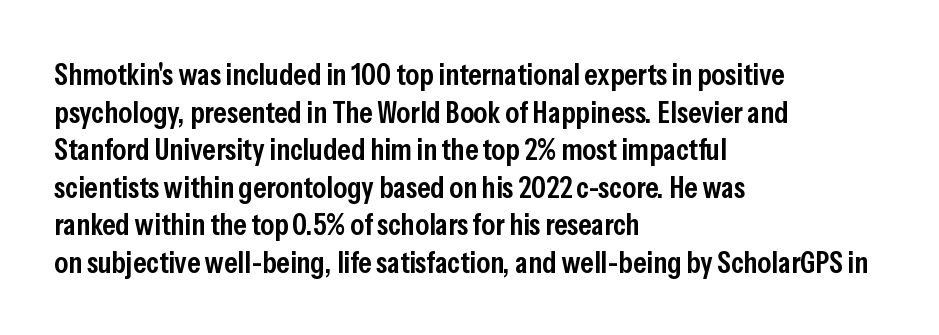
A roman cut, with each character standing at attention. The horizontal fit of the characters is conventional and even. If you drew a ruler down the left edge, every line would touch it. Regarding serifs, this sample does without them. As a designer I'd log this as weight 600, semibold. Check under the words: just untouched page.
